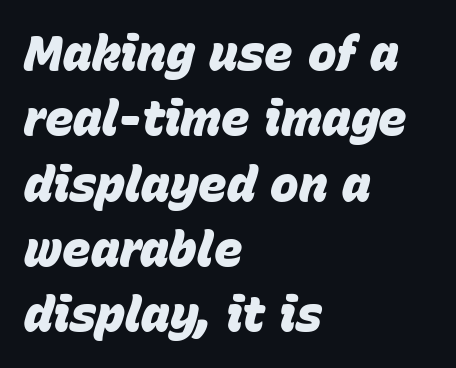
{"italic": "yes", "lean": "right", "slant_degrees": 15, "bold": "yes", "weight": "heavy", "width": "normal", "stroke_contrast": "low", "x_height": "large", "monospaced": "no", "underline": "no", "align": "left", "line_spacing": "normal", "line_spacing_ratio": 1.36, "letter_spacing": "normal", "letter_spacing_em": 0.0, "glyph_px": 48}
